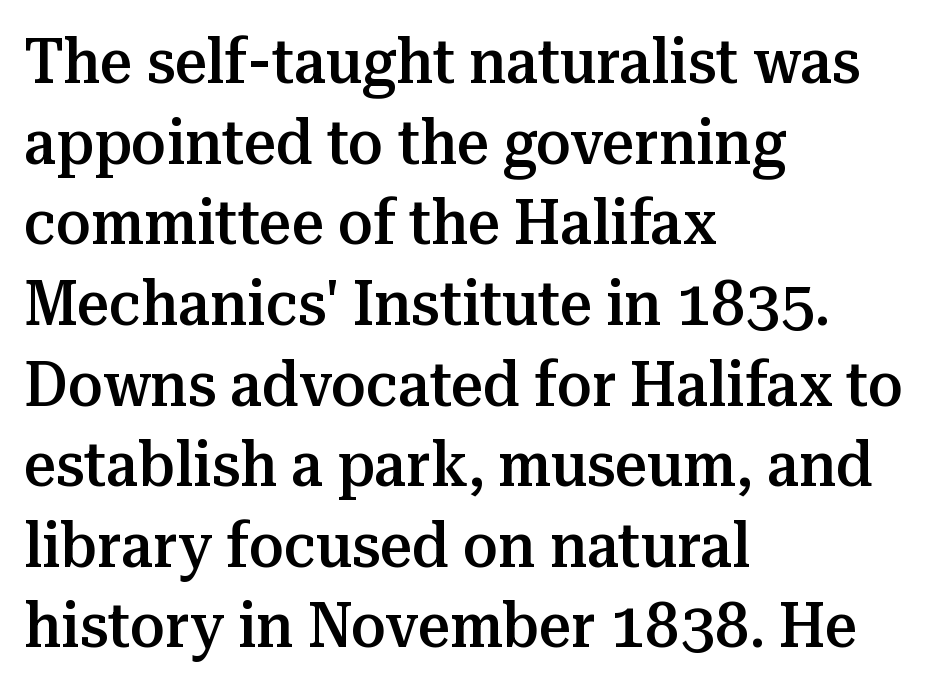
{"serif": "yes", "italic": "no", "bold": "semi", "weight": "semibold", "width": "normal", "stroke_contrast": "medium", "x_height": "medium", "monospaced": "no", "underline": "no", "align": "left", "line_spacing": "normal", "line_spacing_ratio": 1.28, "letter_spacing": "normal", "letter_spacing_em": 0.0, "glyph_px": 63}
